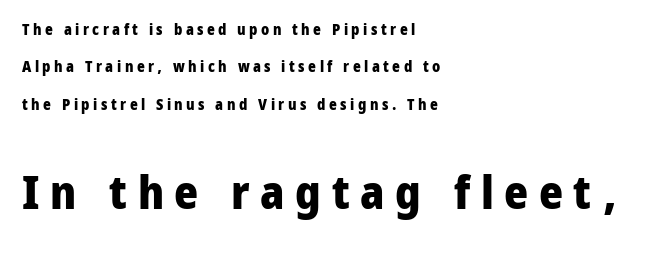
{"serif": "no", "italic": "no", "bold": "yes", "weight": "heavy", "width": "normal", "stroke_contrast": "low", "x_height": "medium", "monospaced": "no", "underline": "no", "align": "left", "line_spacing": "loose", "line_spacing_ratio": 2.5, "letter_spacing": "wide", "letter_spacing_em": 0.23, "larger_block": "second", "size_ratio": 3.07, "glyph_px": 46}
